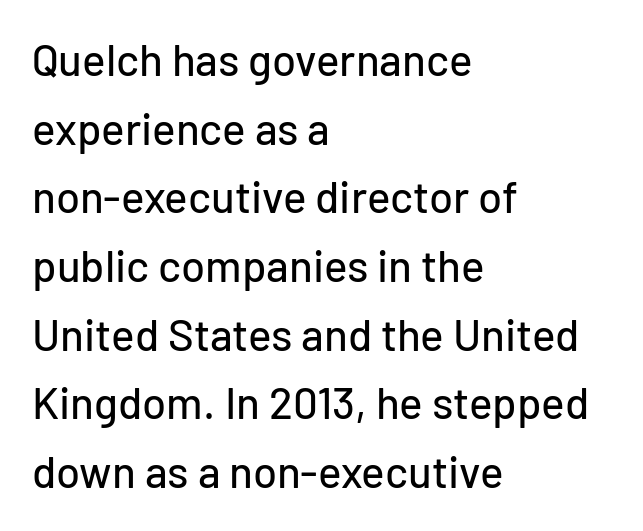
{"serif": "no", "italic": "no", "width": "normal", "stroke_contrast": "low", "x_height": "medium", "monospaced": "no", "underline": "no", "align": "left", "line_spacing": "normal", "line_spacing_ratio": 1.56, "letter_spacing": "normal", "letter_spacing_em": 0.0, "glyph_px": 44}
